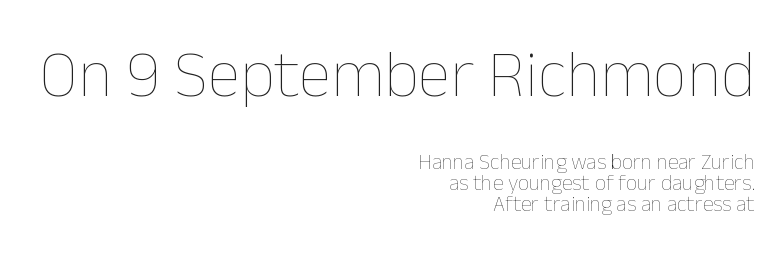
The image shows 67 px thin type, upright; set right-aligned, tight line spacing (0.96x), normal letter spacing, not underlined; the first (top) block is 3.05x larger; low stroke contrast and a medium x-height.
